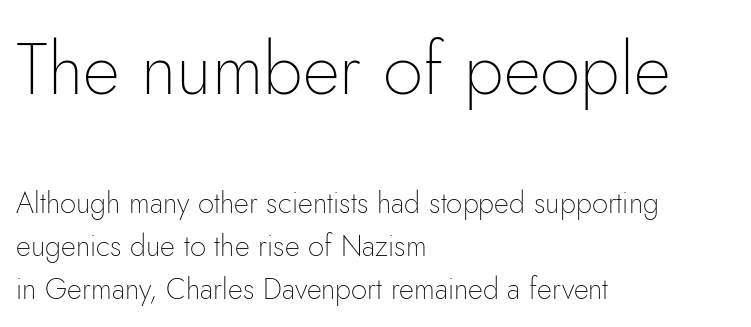
The image shows 72 px thin sans-serif type, upright; set left-aligned, normal line spacing (1.49x), normal letter spacing, not underlined; the first (top) block is 2.48x larger; low stroke contrast and a small x-height.
